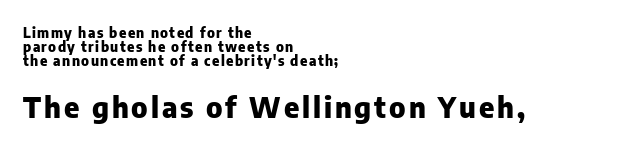
Q: Is the text bold? A: Yes.
Q: Is the text italic (slanted)? A: No, it is upright.
Q: Is the typeface a serif or a sans-serif typeface? A: Sans-serif.
Q: Is the text underlined? A: No.
Q: How is the paragraph aligned? A: Left-aligned.
Q: Is the spacing between lines tight, normal or loose? A: Tight.
Q: Which block of text is set in a larger size, the first (top) or the second (bottom)? A: The second (bottom) one.
Q: Width (condensed, normal, or wide)? A: Normal.
Q: Stroke contrast? A: Low.
Q: x-height? A: Medium.
Q: Monospaced? A: No.
